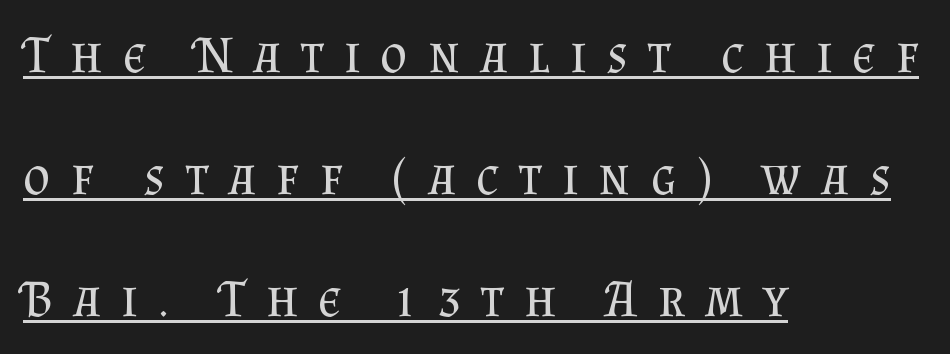
Display-style spreading of the glyphs; the letterfit is very open. In designer terms, the underline attribute is active on this setting. Regarding leading, the lines here are spaced well apart. What kind of face is this? One with serifs. Varying glyph widths throughout — classic text-font behaviour.
